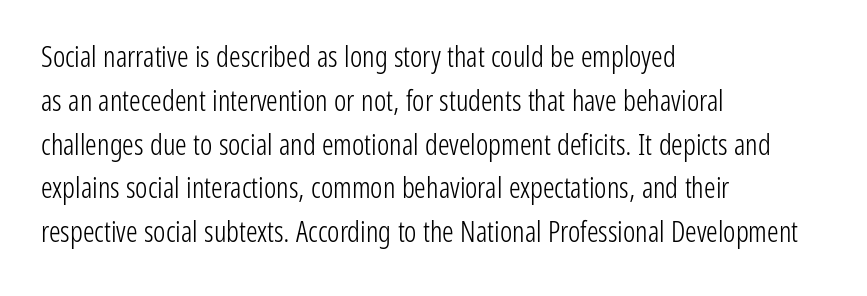
The image shows 29 px light, condensed sans-serif type, upright; set left-aligned, normal line spacing (1.51x), normal letter spacing, not underlined; low stroke contrast and a medium x-height.
